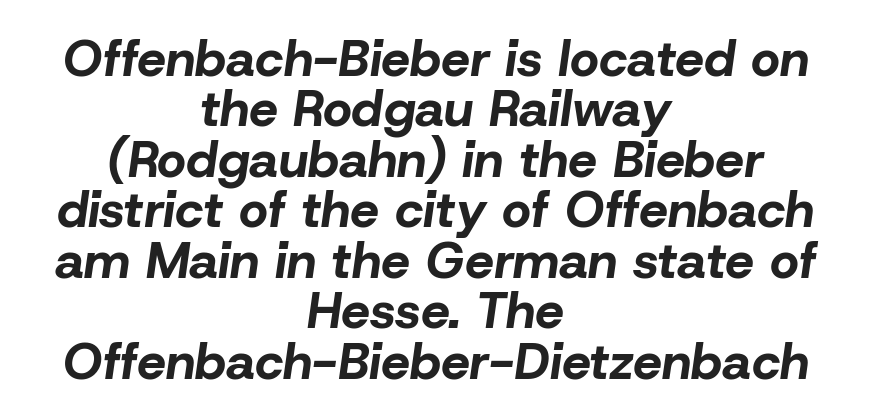
Typeset on center — no edge is straight. The words here are not underlined. Yep, that's italic — everything's leaning. These lines keep a tight, regular rhythm from letter to letter. This sample trades vertical openness for compactness between lines.
